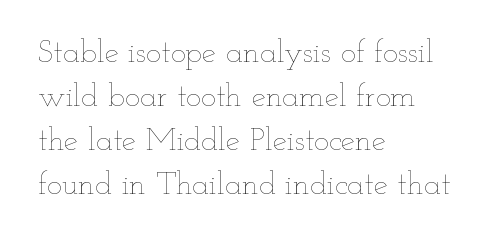
Q: Is the text bold? A: No.
Q: Is the text italic (slanted)? A: No, it is upright.
Q: Is the text underlined? A: No.
Q: How is the paragraph aligned? A: Left-aligned.
Q: Is the spacing between letters normal or unusually wide? A: Normal.
Q: Is the spacing between lines tight, normal or loose? A: Normal.
Q: Width (condensed, normal, or wide)? A: Wide.
Q: Stroke contrast? A: Low.
Q: x-height? A: Small.
Q: Monospaced? A: No.
